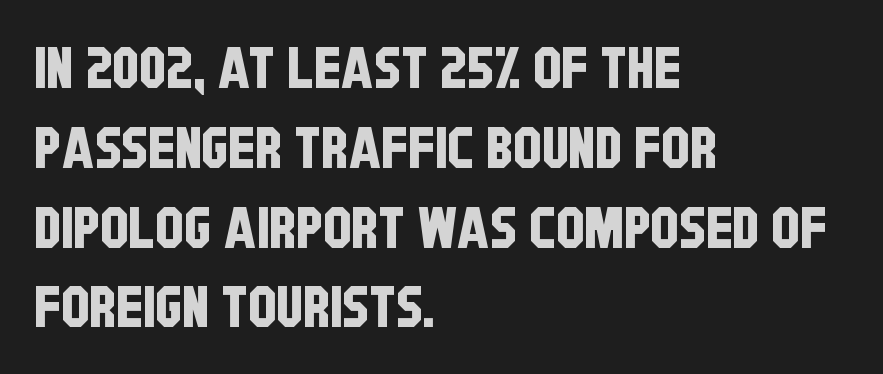
{"serif": "no", "width": "condensed", "stroke_contrast": "low", "x_height": "large", "monospaced": "no", "underline": "no", "align": "left", "line_spacing": "normal", "line_spacing_ratio": 1.4, "letter_spacing": "normal", "letter_spacing_em": 0.0, "glyph_px": 57}
